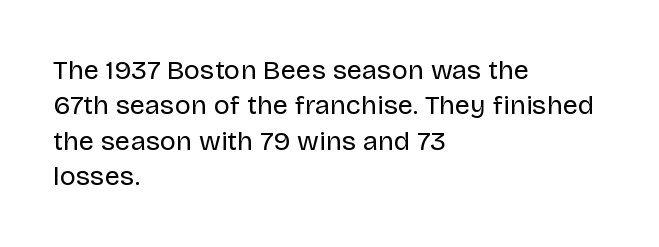
Q: Is the text bold? A: No.
Q: Is the text italic (slanted)? A: No, it is upright.
Q: Is the text underlined? A: No.
Q: How is the paragraph aligned? A: Left-aligned.
Q: Is the spacing between letters normal or unusually wide? A: Normal.
Q: Is the spacing between lines tight, normal or loose? A: Normal.
